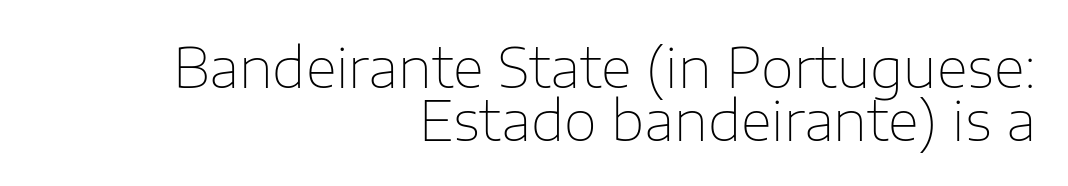
What's the leading like? Squeezed, with rows nearly overlapping. Proportional: the letters do not fall into vertical columns. Stem width sits at or under what a default text font uses. Has an underline been added? It has not. The tracking reads as untouched default to a designer's eye. Nothing sits at the stroke ends, so this counts as sans-serif.
